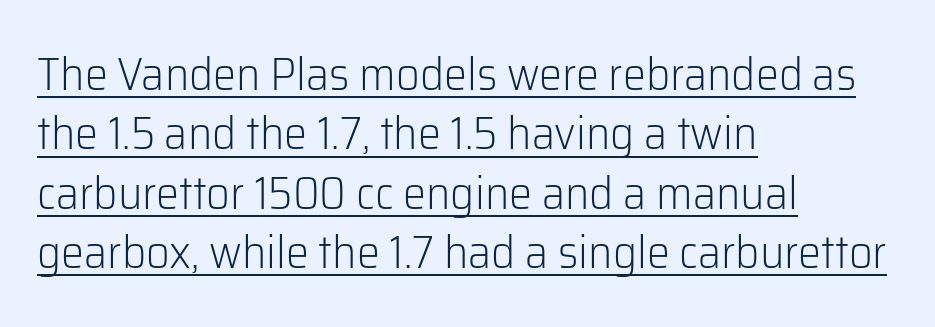
{"serif": "no", "italic": "no", "bold": "no", "weight": "light", "width": "normal", "stroke_contrast": "low", "x_height": "medium", "monospaced": "no", "underline": "yes", "align": "left", "line_spacing": "normal", "line_spacing_ratio": 1.29, "letter_spacing": "normal", "letter_spacing_em": 0.0, "glyph_px": 46}
